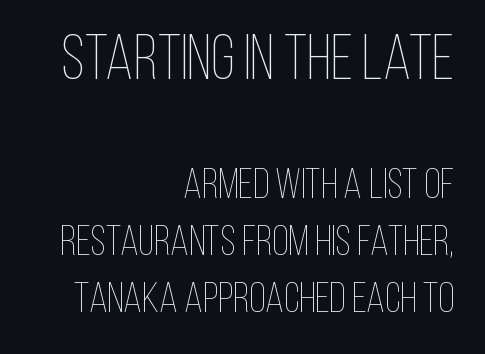
The image shows 63 px thin, condensed type, upright; set right-aligned, normal line spacing (1.35x), normal letter spacing, not underlined; the first (top) block is 1.5x larger; low stroke contrast and a large x-height.
